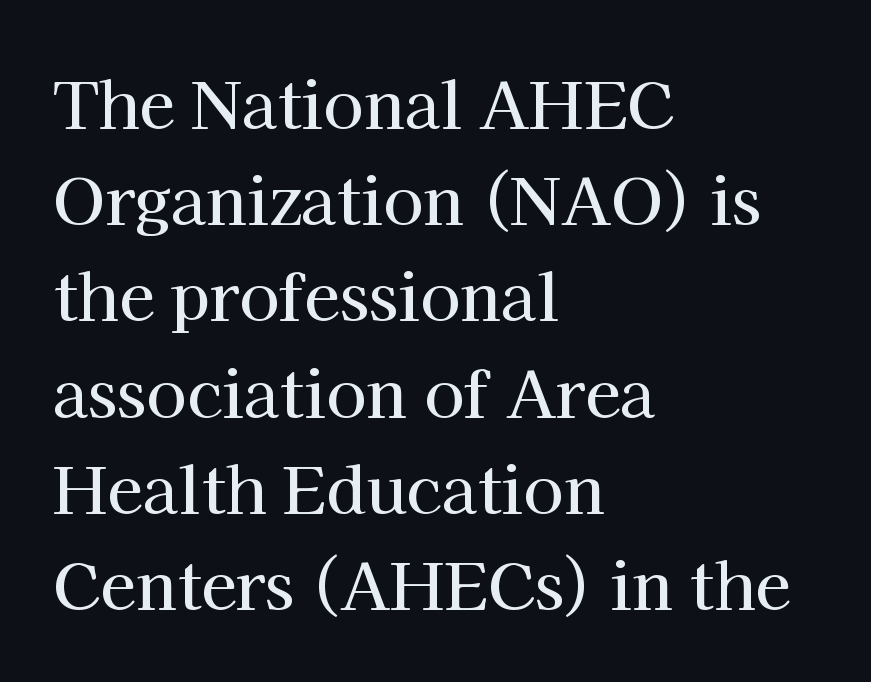
Q: Is the text italic (slanted)? A: No, it is upright.
Q: Is the typeface a serif or a sans-serif typeface? A: Serif.
Q: Is the text underlined? A: No.
Q: How is the paragraph aligned? A: Left-aligned.
Q: Is the spacing between letters normal or unusually wide? A: Normal.
Q: Is the spacing between lines tight, normal or loose? A: Normal.
Q: Width (condensed, normal, or wide)? A: Normal.
Q: Stroke contrast? A: High.
Q: x-height? A: Medium.
Q: Monospaced? A: No.
